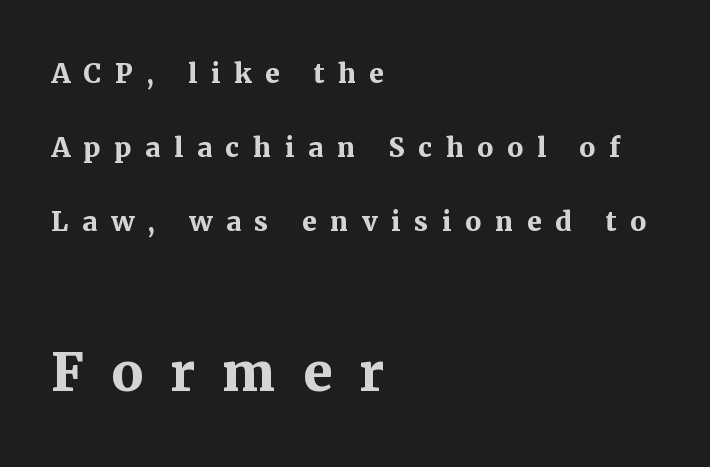
Q: Is the text bold? A: Yes.
Q: Is the text italic (slanted)? A: No, it is upright.
Q: Is the typeface a serif or a sans-serif typeface? A: Serif.
Q: Is the text underlined? A: No.
Q: How is the paragraph aligned? A: Left-aligned.
Q: Is the spacing between letters normal or unusually wide? A: Unusually wide.
Q: Is the spacing between lines tight, normal or loose? A: Loose.
Q: Which block of text is set in a larger size, the first (top) or the second (bottom)? A: The second (bottom) one.
Q: Width (condensed, normal, or wide)? A: Normal.
Q: Stroke contrast? A: Medium.
Q: x-height? A: Medium.
Q: Monospaced? A: No.
